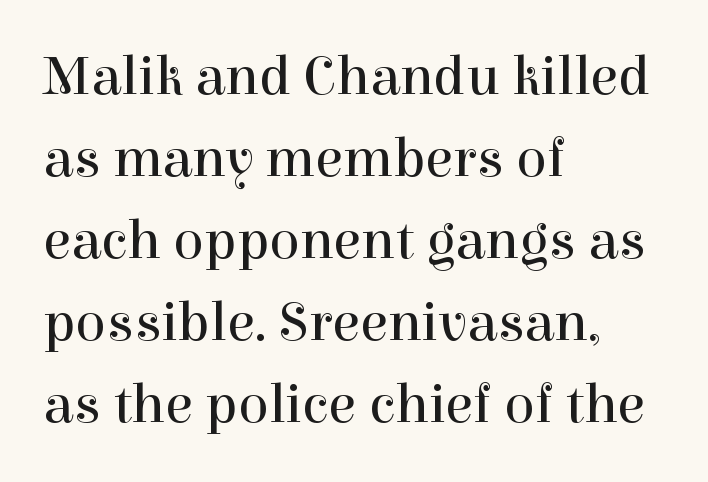
{"serif": "yes", "italic": "no", "bold": "no", "weight": "regular", "width": "normal", "stroke_contrast": "high", "x_height": "medium", "monospaced": "no", "underline": "no", "align": "left", "line_spacing": "normal", "line_spacing_ratio": 1.44, "letter_spacing": "normal", "letter_spacing_em": 0.0, "glyph_px": 57}
